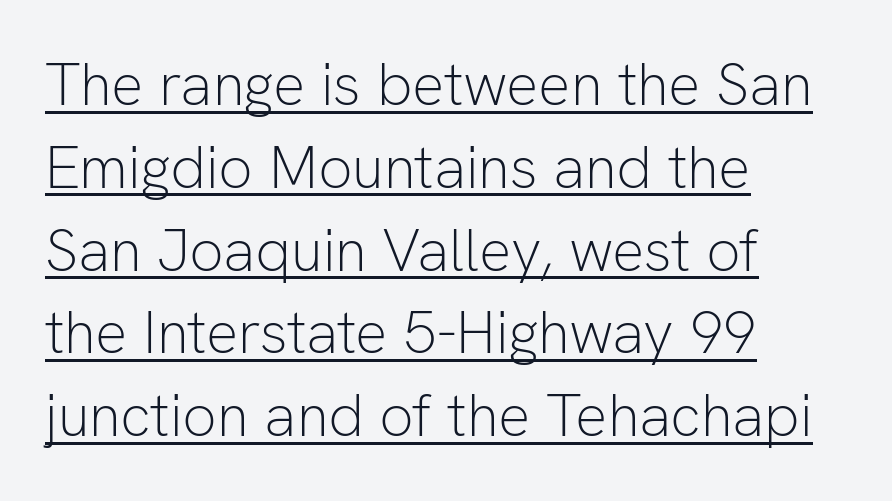
Upright lettering throughout. This is underlined copy, the kind a proofreader might mark for attention. Think of a printed novel: that variable character pitch is what you see here. Weight class: somewhere from thin through regular. Nope, no serifs anywhere on these letters.
